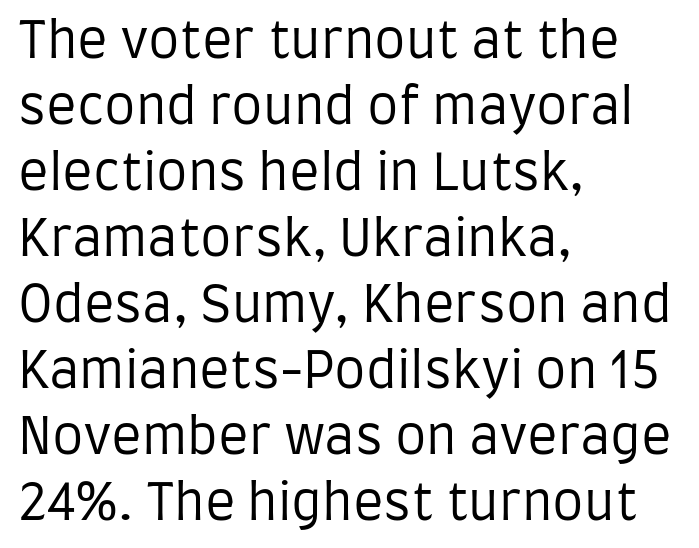
The image shows 50 px regular-weight, condensed sans-serif type, upright; set left-aligned, normal line spacing (1.32x), normal letter spacing, not underlined; low stroke contrast and a large x-height.
